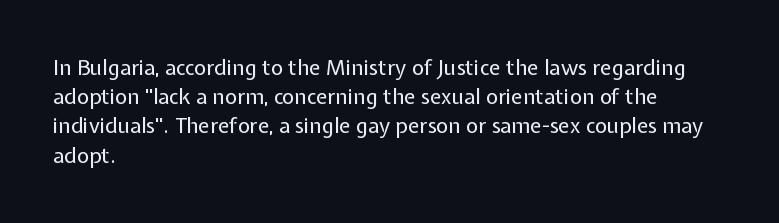
{"italic": "no", "bold": "no", "underline": "no", "align": "left", "line_spacing": "normal", "line_spacing_ratio": 1.39, "letter_spacing": "normal", "letter_spacing_em": 0.0, "glyph_px": 21}
